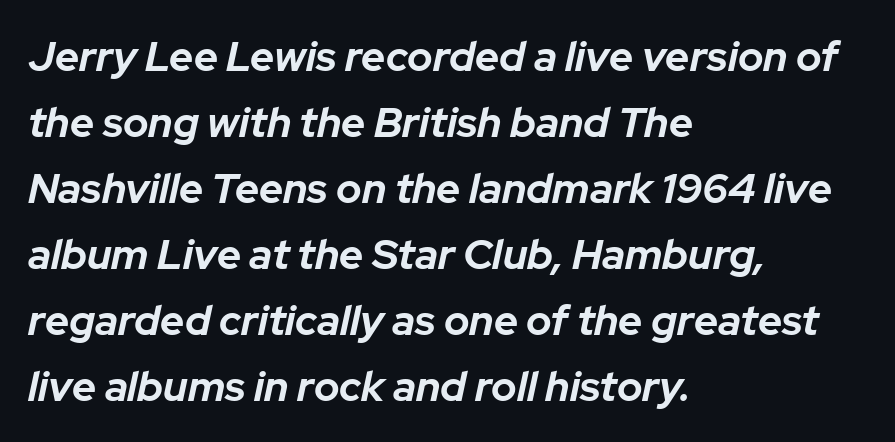
{"italic": "yes", "lean": "right", "slant_degrees": 12, "bold": "yes", "weight": "bold", "width": "normal", "stroke_contrast": "low", "x_height": "medium", "monospaced": "no", "underline": "no", "align": "left", "line_spacing": "normal", "line_spacing_ratio": 1.57, "letter_spacing": "normal", "letter_spacing_em": 0.0, "glyph_px": 42}
